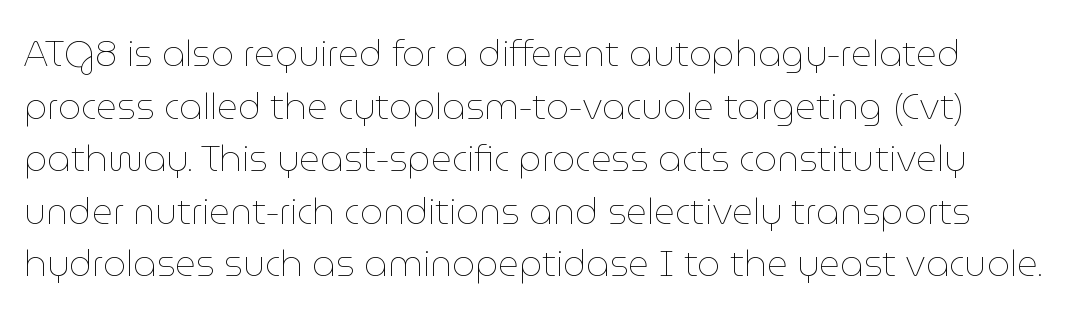
{"italic": "no", "bold": "no", "weight": "thin", "width": "normal", "stroke_contrast": "low", "x_height": "medium", "monospaced": "no", "underline": "no", "line_spacing": "normal", "line_spacing_ratio": 1.46, "letter_spacing": "normal", "letter_spacing_em": 0.0, "glyph_px": 36}
